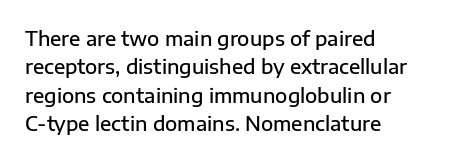
Q: Is the text bold? A: Semi-bold.
Q: Is the text italic (slanted)? A: No, it is upright.
Q: Is the text underlined? A: No.
Q: How is the paragraph aligned? A: Left-aligned.
Q: Is the spacing between letters normal or unusually wide? A: Normal.
Q: Is the spacing between lines tight, normal or loose? A: Normal.
